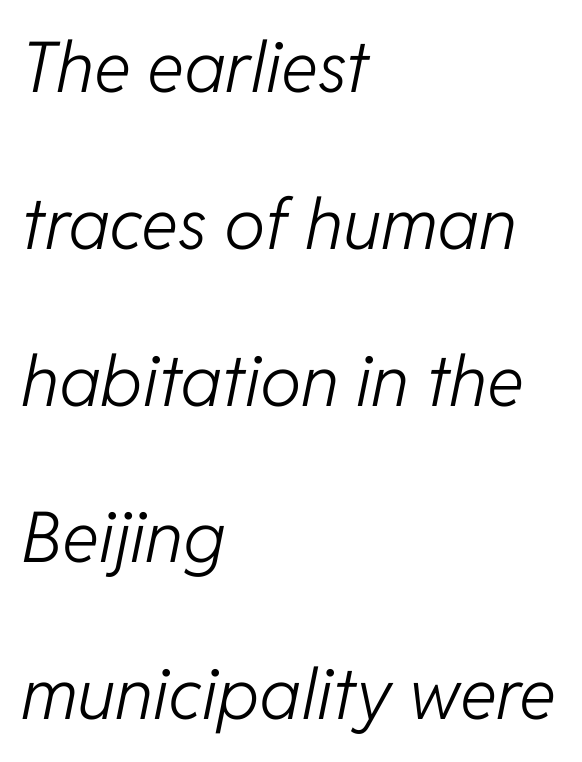
Stem width sits at or under what a default text font uses. The specimen omits any rule beneath the text block's lines. These lines stand farther apart than default settings would place them. Tall strokes in this sample are angled rather than plumb. This rendering uses left alignment, leaving the right contour irregular.
